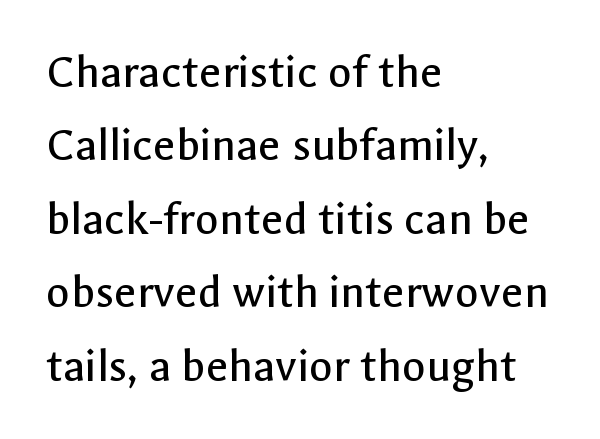
{"serif": "no", "italic": "no", "bold": "no", "weight": "regular", "width": "normal", "x_height": "medium", "monospaced": "no", "underline": "no", "align": "left", "line_spacing": "normal", "line_spacing_ratio": 1.5, "letter_spacing": "normal", "letter_spacing_em": 0.0, "glyph_px": 49}
